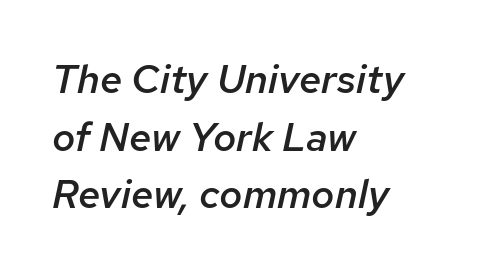
Q: Is the text bold? A: Semi-bold.
Q: Is the text italic (slanted)? A: Yes, it leans right by about 12 degrees.
Q: Is the text underlined? A: No.
Q: How is the paragraph aligned? A: Left-aligned.
Q: Is the spacing between letters normal or unusually wide? A: Normal.
Q: Is the spacing between lines tight, normal or loose? A: Normal.
Q: Width (condensed, normal, or wide)? A: Normal.
Q: Stroke contrast? A: Low.
Q: x-height? A: Medium.
Q: Monospaced? A: No.
